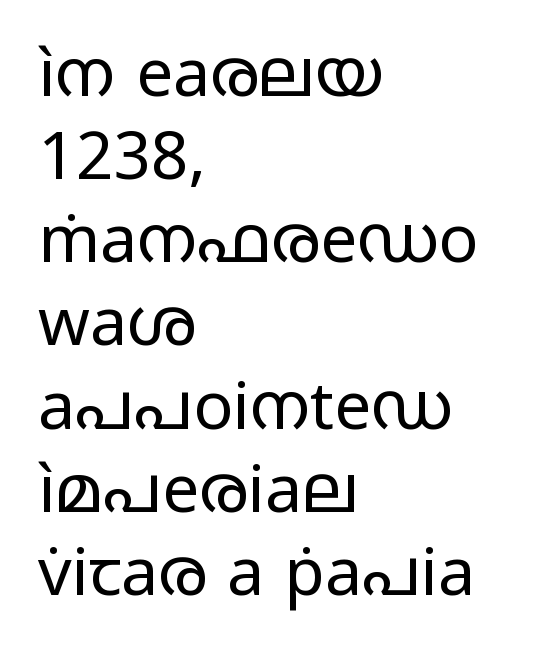
The image shows 66 px regular-weight, wide sans-serif type, upright; set left-aligned, normal line spacing (1.26x), normal letter spacing, not underlined; low stroke contrast and a medium x-height.
